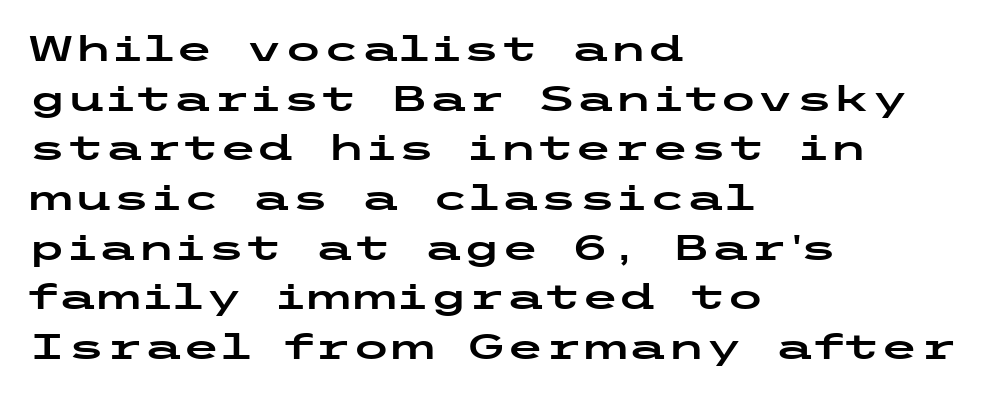
{"serif": "no", "italic": "no", "width": "wide", "stroke_contrast": "low", "x_height": "medium", "underline": "no", "align": "left", "line_spacing": "normal", "line_spacing_ratio": 1.42, "letter_spacing": "normal", "letter_spacing_em": 0.0, "glyph_px": 35}
